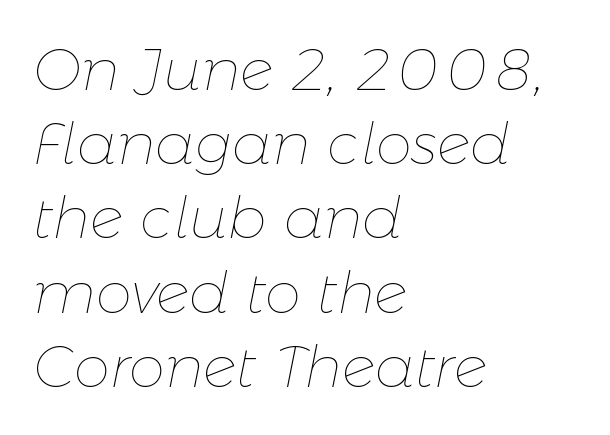
The rag falls on the right side of this text block. Quick note: italic. Baseline-to-baseline distance is the conventional proportion of letter height. Proportional: the letters do not fall into vertical columns.
